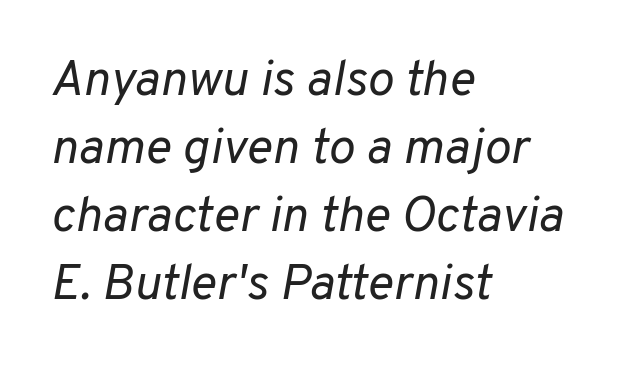
The passage shown is typed in a proportional face where columns would drift. The passage shown is not bold in any degree. The space directly below the letters is spotless. The letterforms sit shoulder to shoulder at normal distance.
